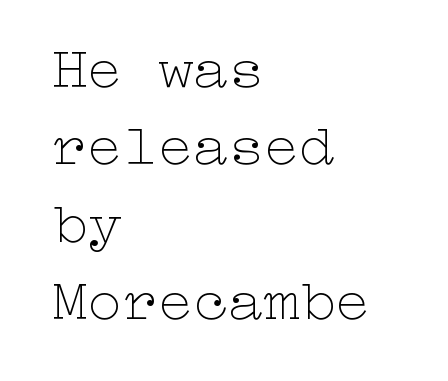
Weight: regular or lighter. Interline gaps are of average width in this sample. The glyphs are unaccompanied by any horizontal stroke below them. Posture: upright roman. Honestly, the letter spacing is just normal — you wouldn't notice it.
